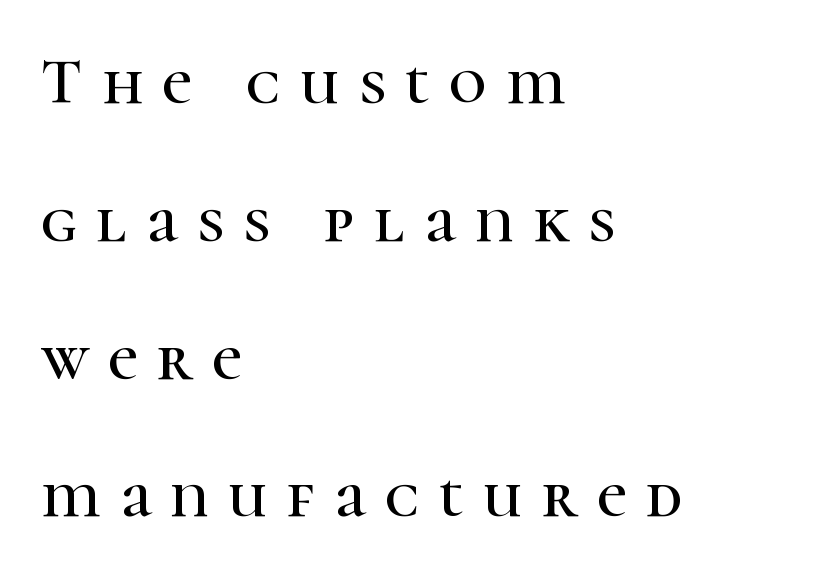
Q: Is the text italic (slanted)? A: No, it is upright.
Q: Is the typeface a serif or a sans-serif typeface? A: Serif.
Q: Is the text underlined? A: No.
Q: How is the paragraph aligned? A: Left-aligned.
Q: Is the spacing between letters normal or unusually wide? A: Unusually wide.
Q: Is the spacing between lines tight, normal or loose? A: Loose.
Q: Width (condensed, normal, or wide)? A: Normal.
Q: Stroke contrast? A: High.
Q: x-height? A: Medium.
Q: Monospaced? A: No.
